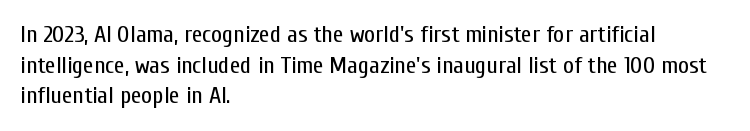
Q: Is the text bold? A: No.
Q: Is the text italic (slanted)? A: No, it is upright.
Q: Is the text underlined? A: No.
Q: How is the paragraph aligned? A: Left-aligned.
Q: Is the spacing between letters normal or unusually wide? A: Normal.
Q: Is the spacing between lines tight, normal or loose? A: Normal.
